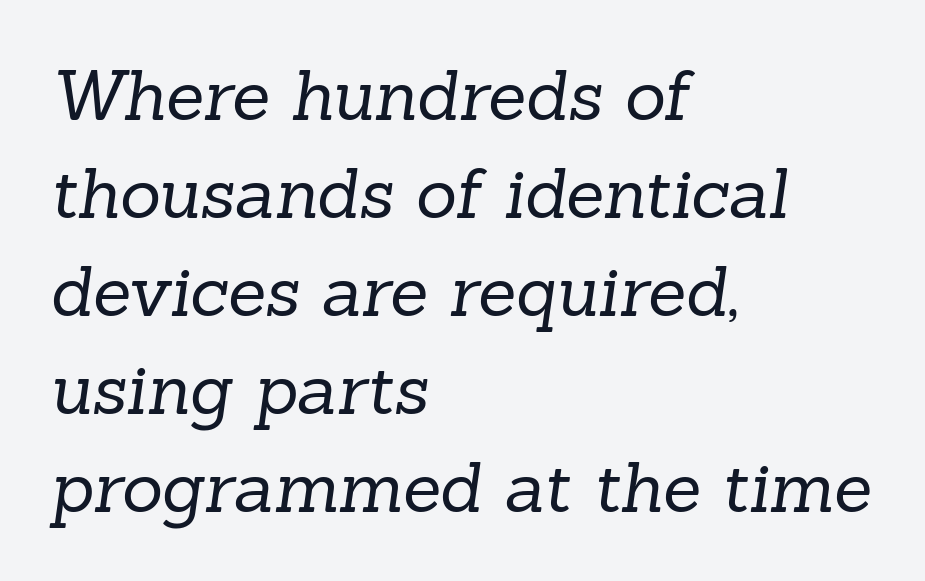
No extra tracking has been applied to these lines. Evenly set lines give the paragraph a standard silhouette. Letters rest on an invisible, unmarked baseline. Typographically, this falls in the serif category.
